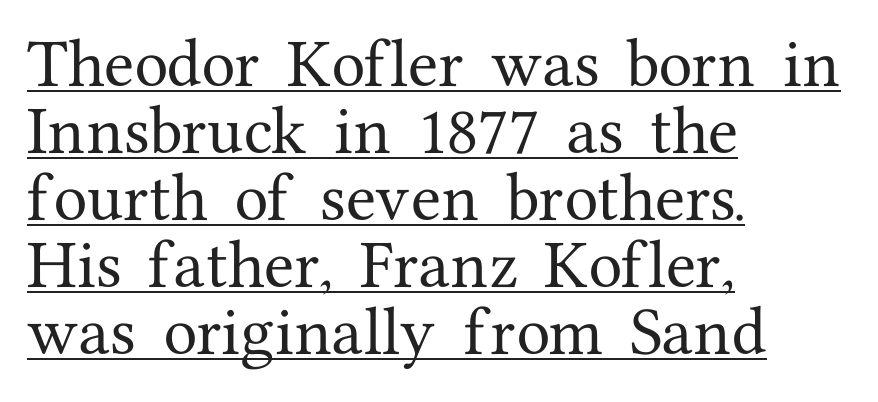
The image shows 55 px serif type, upright; set left-aligned, line spacing 1.22x, normal letter spacing, underlined; medium stroke contrast and a medium x-height.
